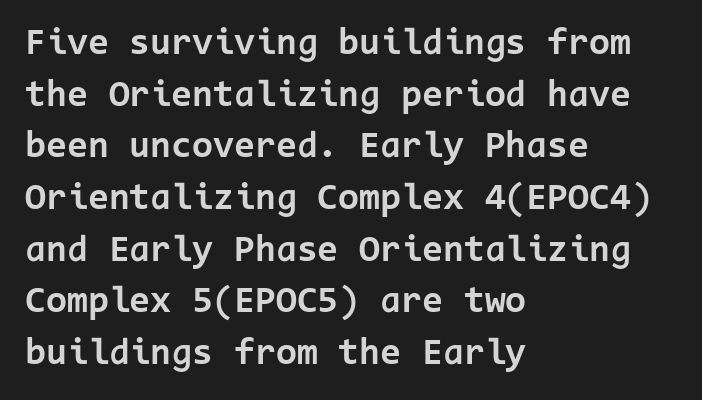
The image shows 38 px bold sans-serif type, upright, monospaced; set left-aligned, normal line spacing (1.36x), normal letter spacing, not underlined; low stroke contrast and a medium x-height.
